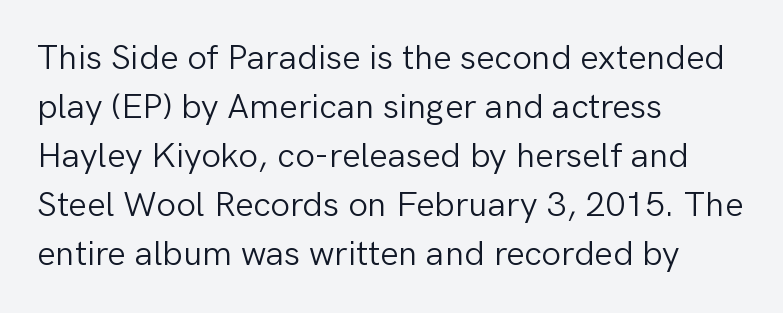
Q: Is the text bold? A: No.
Q: Is the text italic (slanted)? A: No, it is upright.
Q: Is the typeface a serif or a sans-serif typeface? A: Sans-serif.
Q: Is the text underlined? A: No.
Q: How is the paragraph aligned? A: Left-aligned.
Q: Is the spacing between letters normal or unusually wide? A: Normal.
Q: Is the spacing between lines tight, normal or loose? A: Normal.
Q: Width (condensed, normal, or wide)? A: Normal.
Q: Stroke contrast? A: Low.
Q: x-height? A: Medium.
Q: Monospaced? A: No.
